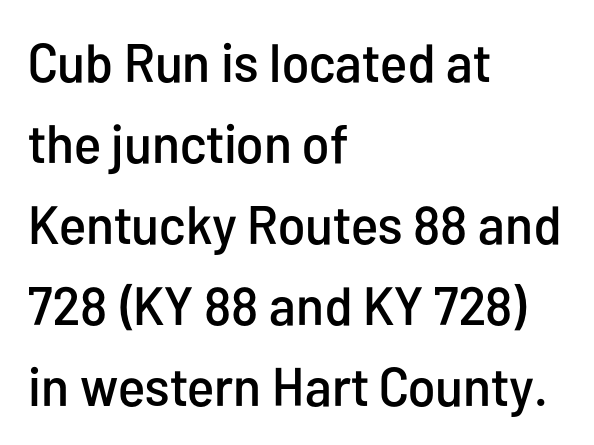
{"serif": "no", "italic": "no", "width": "condensed", "stroke_contrast": "low", "x_height": "medium", "monospaced": "no", "underline": "no", "align": "left", "line_spacing": "normal", "line_spacing_ratio": 1.5, "letter_spacing": "normal", "letter_spacing_em": 0.0, "glyph_px": 54}
